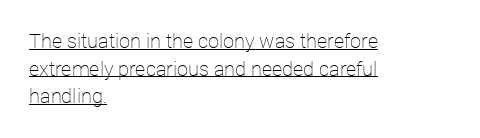
Nope, not italic — everything's standing straight. The strokes carry an ordinary text weight at most. In CSS terms this would be text-align: left. The letters sit at their default tracking, neither squeezed nor spread.
